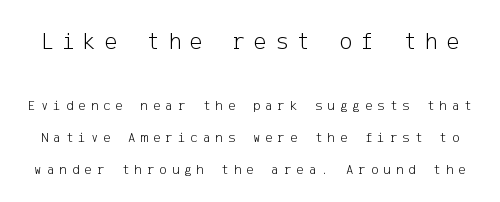
Q: Is the text bold? A: No.
Q: Is the text italic (slanted)? A: No, it is upright.
Q: Is the text underlined? A: No.
Q: Is the spacing between letters normal or unusually wide? A: Unusually wide.
Q: Is the spacing between lines tight, normal or loose? A: Loose.
Q: Which block of text is set in a larger size, the first (top) or the second (bottom)? A: The first (top) one.
